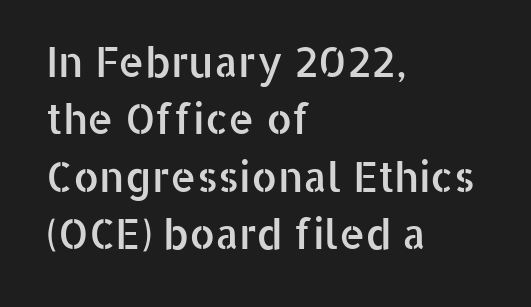
The image shows 41 px sans-serif type, upright; set left-aligned, normal line spacing (1.4x), normal letter spacing, not underlined; low stroke contrast and a medium x-height.
